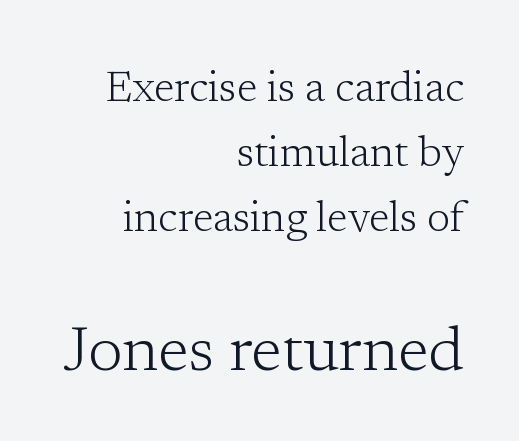
Q: Is the text bold? A: No.
Q: Is the text italic (slanted)? A: No, it is upright.
Q: Is the typeface a serif or a sans-serif typeface? A: Serif.
Q: Is the text underlined? A: No.
Q: How is the paragraph aligned? A: Right-aligned.
Q: Is the spacing between letters normal or unusually wide? A: Normal.
Q: Is the spacing between lines tight, normal or loose? A: Normal.
Q: Which block of text is set in a larger size, the first (top) or the second (bottom)? A: The second (bottom) one.
Q: Width (condensed, normal, or wide)? A: Normal.
Q: Stroke contrast? A: Low.
Q: x-height? A: Medium.
Q: Monospaced? A: No.
